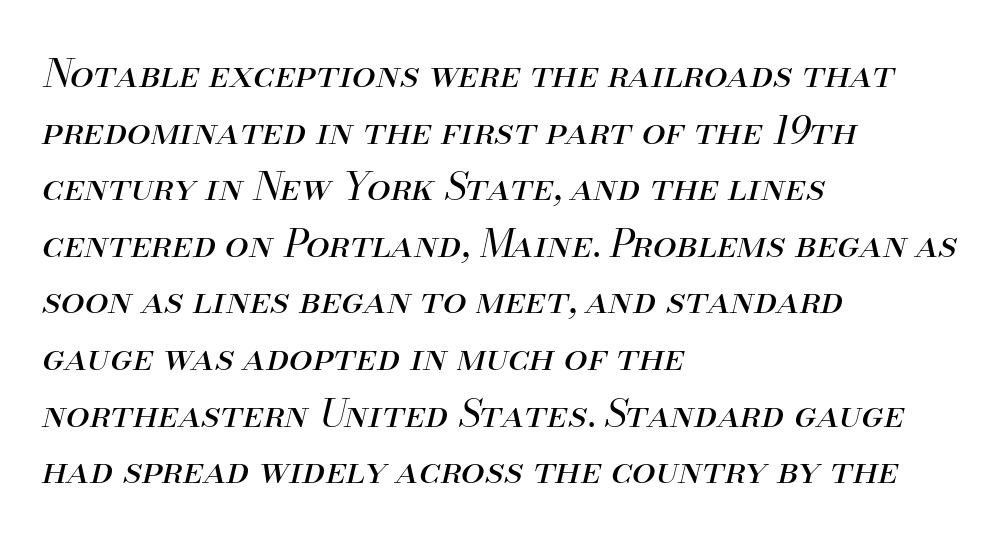
{"italic": "yes", "lean": "right", "slant_degrees": 13, "bold": "no", "weight": "regular", "width": "normal", "stroke_contrast": "medium", "x_height": "small", "monospaced": "no", "underline": "no", "align": "left", "line_spacing": "normal", "line_spacing_ratio": 1.49, "letter_spacing": "normal", "letter_spacing_em": 0.0, "glyph_px": 38}
